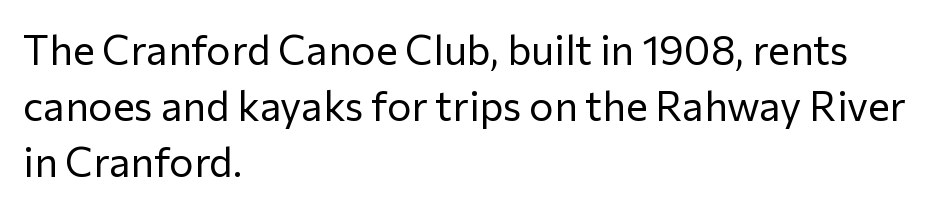
{"serif": "no", "italic": "no", "bold": "no", "weight": "regular", "width": "normal", "stroke_contrast": "low", "x_height": "medium", "monospaced": "no", "underline": "no", "align": "left", "line_spacing": "normal", "line_spacing_ratio": 1.36, "letter_spacing": "normal", "letter_spacing_em": 0.0, "glyph_px": 41}
